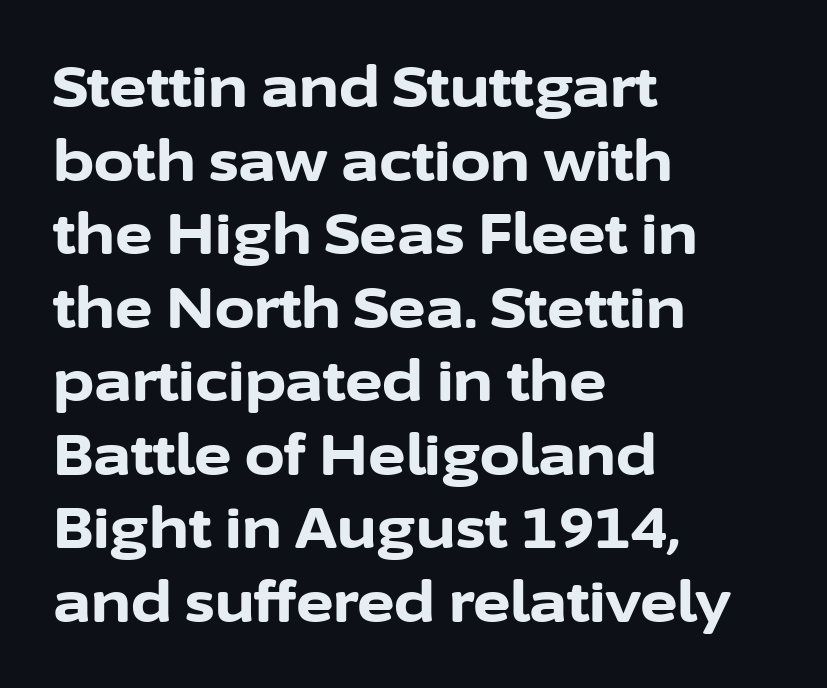
The image shows 57 px bold sans-serif type, upright; set left-aligned, normal line spacing (1.29x), normal letter spacing, not underlined; low stroke contrast and a medium x-height.
